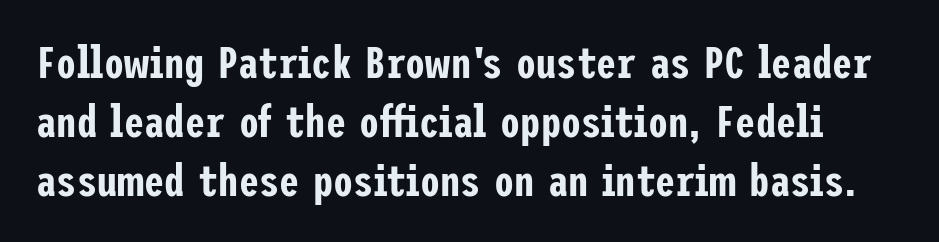
Serifs: no, the terminals of the letterforms are clean. The designer left line spacing at the default. Rendered with straight, roman letterforms. Clear beneath every line of the passage. A typesetter would call this zero additional tracking.
